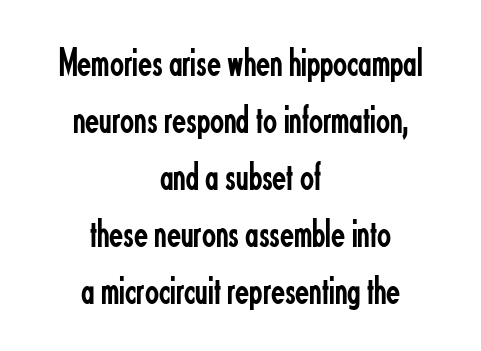
Q: Is the text bold? A: No.
Q: Is the text italic (slanted)? A: No, it is upright.
Q: Is the typeface a serif or a sans-serif typeface? A: Sans-serif.
Q: Is the text underlined? A: No.
Q: How is the paragraph aligned? A: Centered.
Q: Is the spacing between letters normal or unusually wide? A: Normal.
Q: Is the spacing between lines tight, normal or loose? A: Normal.
Q: Width (condensed, normal, or wide)? A: Condensed.
Q: Stroke contrast? A: Low.
Q: x-height? A: Small.
Q: Monospaced? A: No.
